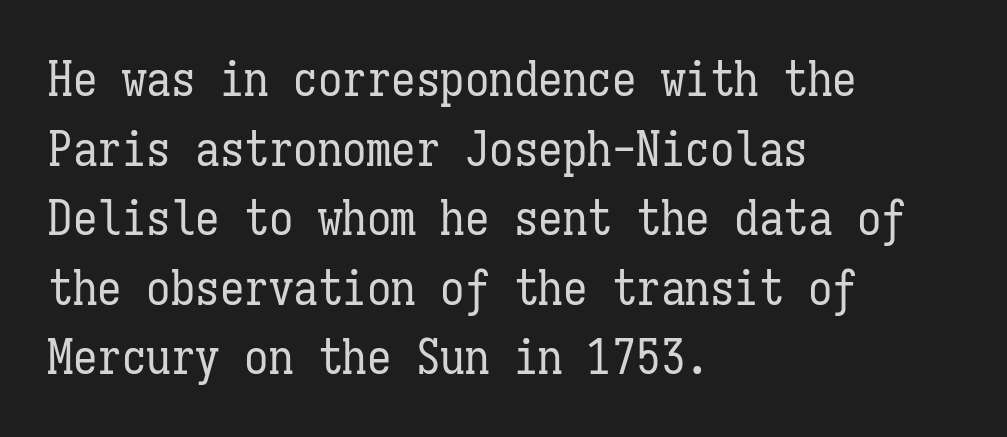
Q: Is the text bold? A: No.
Q: Is the text italic (slanted)? A: No, it is upright.
Q: Is the text underlined? A: No.
Q: How is the paragraph aligned? A: Left-aligned.
Q: Is the spacing between letters normal or unusually wide? A: Normal.
Q: Is the spacing between lines tight, normal or loose? A: Normal.
Q: Width (condensed, normal, or wide)? A: Condensed.
Q: Stroke contrast? A: Low.
Q: x-height? A: Medium.
Q: Monospaced? A: Yes.
